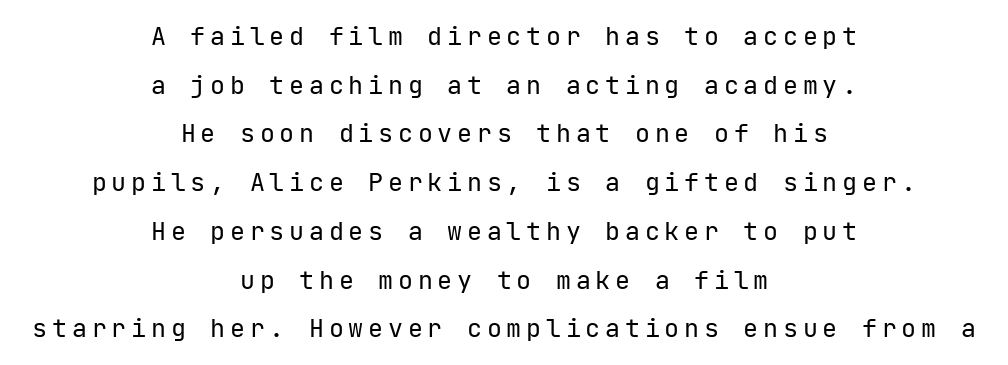
Q: Is the text bold? A: No.
Q: Is the text italic (slanted)? A: No, it is upright.
Q: Is the text underlined? A: No.
Q: How is the paragraph aligned? A: Centered.
Q: Is the spacing between lines tight, normal or loose? A: Loose.
